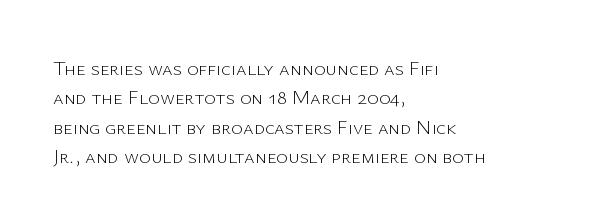
{"italic": "no", "bold": "no", "underline": "no", "align": "left", "line_spacing": "normal", "line_spacing_ratio": 1.47, "letter_spacing": "normal", "letter_spacing_em": 0.0, "glyph_px": 20}
